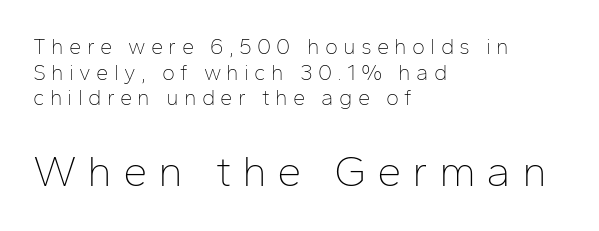
The words here are not underlined. Here the second block reads like a headline and the first like body copy. Stems and bowls with no extra thickness — not bold. Compared with typical body copy, the letter spacing here is much looser. The text was rendered using a sans face with plain stroke endings.
